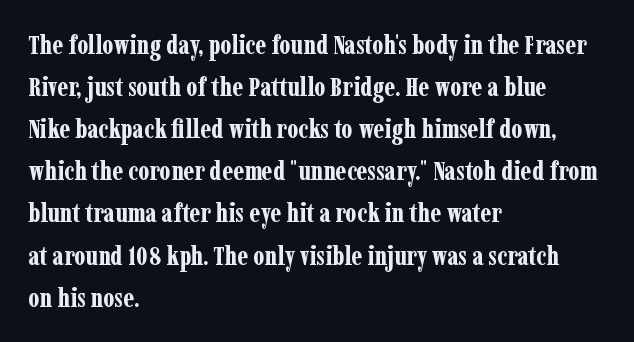
Nothing unusual about the tracking: characters are spaced as the font intends. Layout note: lines flush left. Does the lettering tilt? It doesn't — this is upright. The characters look thick and weighty, a clear bold. If you measured baseline to baseline, you'd find a middling distance. Underlining? Definitely not there.
